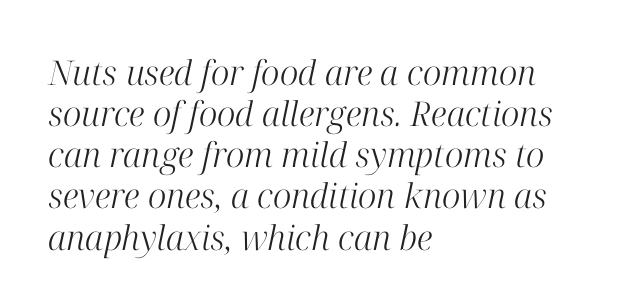
The rendering uses natural spacing where letterforms have individual widths. Weight: regular or lighter. Beneath every word, the page is bare. Compared with typical body copy, the letter spacing here is the same.
